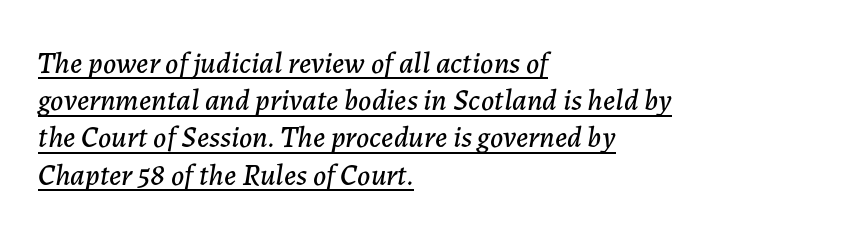
The image shows 30 px text type, italic (leaning right); set left-aligned, line spacing 1.24x, normal letter spacing, underlined; low stroke contrast and a medium x-height.
